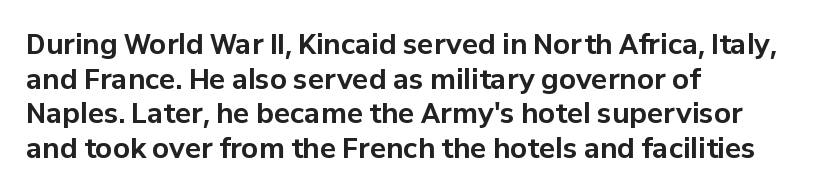
{"italic": "no", "bold": "yes", "underline": "no", "align": "left", "line_spacing": "normal", "line_spacing_ratio": 1.28, "letter_spacing": "normal", "letter_spacing_em": 0.0, "glyph_px": 27}
